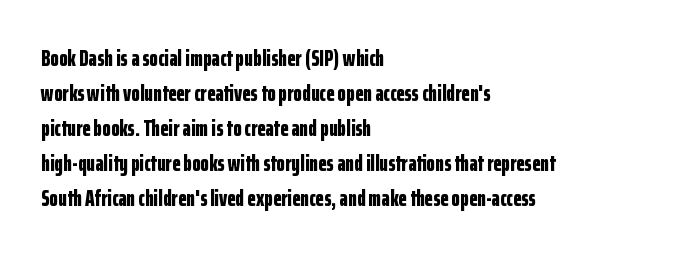
Q: Is the text bold? A: Yes.
Q: Is the text italic (slanted)? A: No, it is upright.
Q: Is the text underlined? A: No.
Q: How is the paragraph aligned? A: Left-aligned.
Q: Is the spacing between letters normal or unusually wide? A: Normal.
Q: Is the spacing between lines tight, normal or loose? A: Normal.
